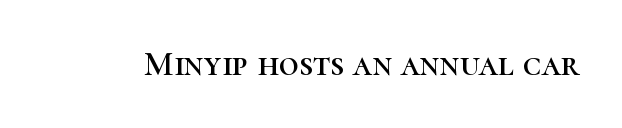
Each letter's strokes conclude with small projecting serifs. Character widths vary here, with narrow letters taking less room than wide ones. Characters follow at the spacing the type designer built in. Descenders hang freely into open space. Style check: upright.
